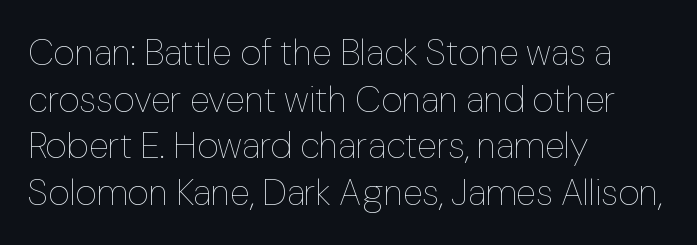
The image shows 37 px thin type, upright; set left-aligned, normal line spacing (1.26x), normal letter spacing, not underlined; low stroke contrast and a medium x-height.
